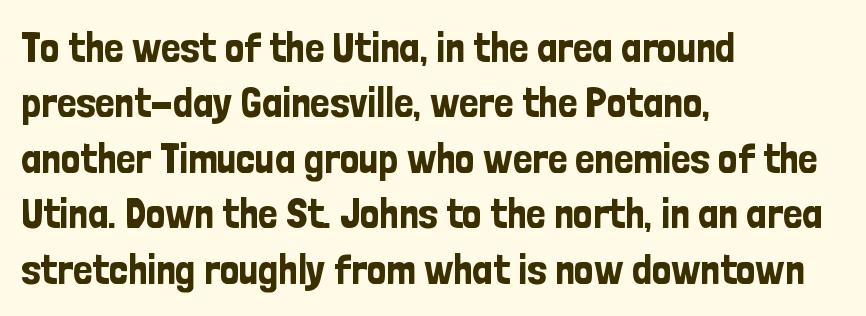
Compared with a centered layout, this one pins lines to the left instead. The specimen omits any rule beneath the text block's lines. This sample keeps an unexceptional amount of space between lines. Stroke terminals: plain, sans-serif. No italicization has been applied; the sample stays upright.
